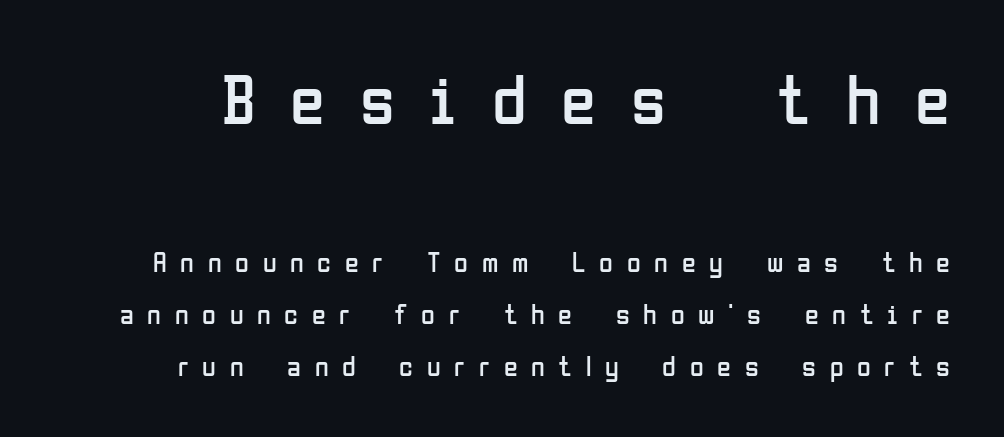
It's the straight-up-and-down kind of type. Are there feet on the stems? There aren't — it's a sans. These glyphs show unthickened strokes, regular width or finer. This sample uses expanded letter spacing, leaving extra air between glyphs. Block one is the big one; block two sits smaller underneath. Just letters on the line, the space beneath them empty.
